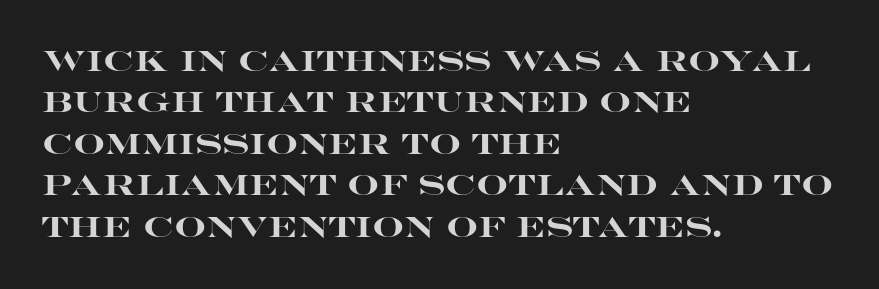
Q: Is the text bold? A: Yes.
Q: Is the text italic (slanted)? A: No, it is upright.
Q: Is the typeface a serif or a sans-serif typeface? A: Serif.
Q: Is the text underlined? A: No.
Q: How is the paragraph aligned? A: Left-aligned.
Q: Is the spacing between letters normal or unusually wide? A: Normal.
Q: Is the spacing between lines tight, normal or loose? A: Normal.
Q: Width (condensed, normal, or wide)? A: Wide.
Q: Stroke contrast? A: High.
Q: x-height? A: Large.
Q: Monospaced? A: No.
